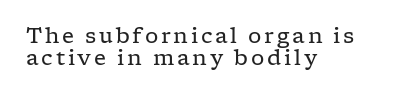
Clear beneath every line of the passage. No chunkiness to these letters — they're not bold. Italic? Not at all — the glyphs are vertical. Students, observe: this is what under-led, compact text looks like. Caption: multi-line text, flush left, ragged right.
